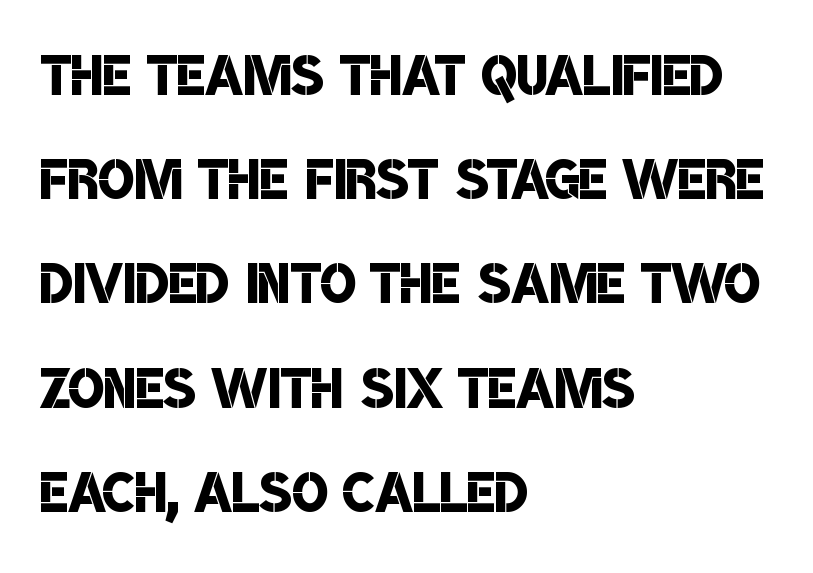
{"serif": "no", "bold": "semi", "weight": "semibold", "width": "condensed", "stroke_contrast": "low", "x_height": "large", "monospaced": "no", "underline": "no", "align": "left", "line_spacing": "normal", "line_spacing_ratio": 1.39, "letter_spacing": "normal", "letter_spacing_em": 0.0, "glyph_px": 75}
